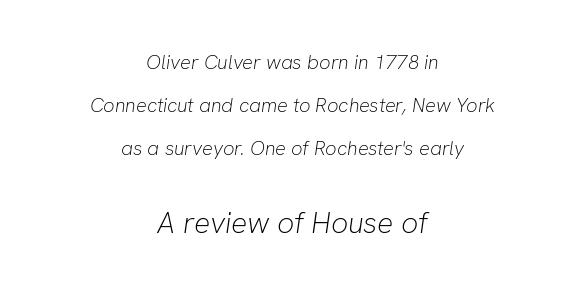
{"italic": "yes", "lean": "right", "slant_degrees": 8, "bold": "no", "weight": "light", "width": "normal", "stroke_contrast": "low", "x_height": "medium", "monospaced": "no", "underline": "no", "align": "center", "line_spacing": "loose", "line_spacing_ratio": 2.16, "letter_spacing": "normal", "letter_spacing_em": 0.0, "larger_block": "second", "size_ratio": 1.5, "glyph_px": 30}
